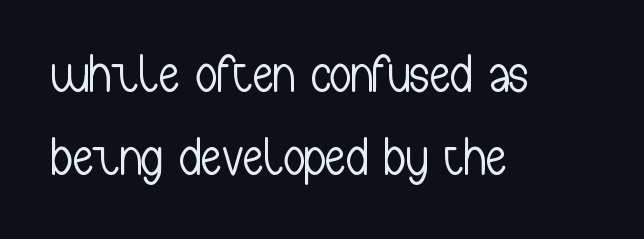
{"serif": "no", "italic": "no", "bold": "no", "weight": "light", "width": "condensed", "stroke_contrast": "low", "x_height": "medium", "monospaced": "no", "underline": "no", "align": "left", "line_spacing": "normal", "line_spacing_ratio": 1.56, "letter_spacing": "normal", "letter_spacing_em": 0.0, "glyph_px": 53}
